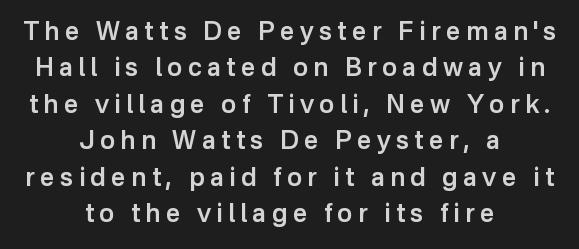
{"italic": "no", "bold": "semi", "underline": "no", "align": "center", "line_spacing": "normal", "line_spacing_ratio": 1.46, "letter_spacing": "wide", "letter_spacing_em": 0.22, "glyph_px": 25}
